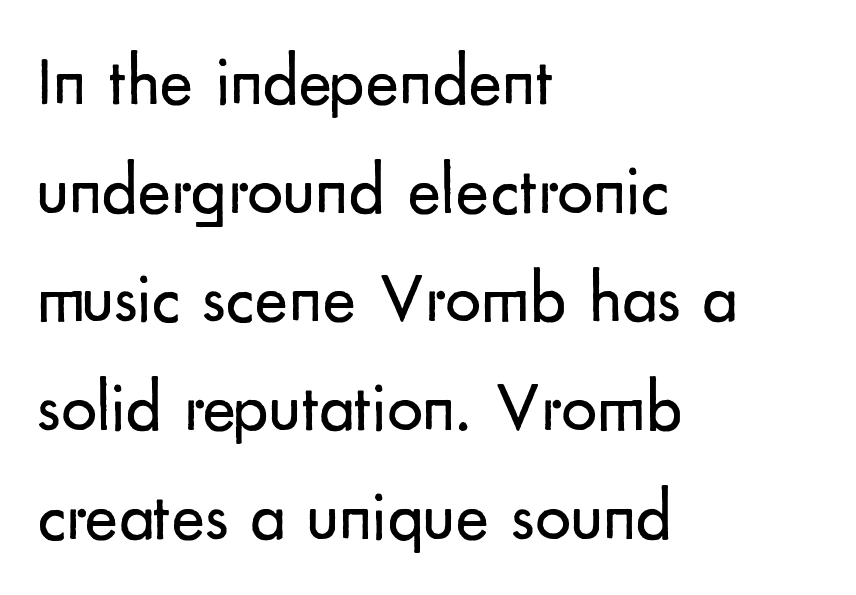
Decoration check: the copy has no underline. Upright lettering throughout. Baseline-to-baseline distance is the conventional proportion of letter height. The face used here is rendered with its standard letterfit.
